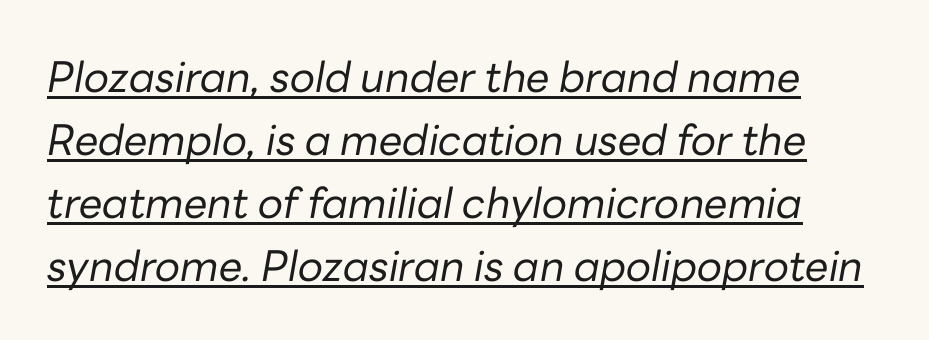
{"italic": "yes", "lean": "right", "slant_degrees": 10, "bold": "no", "weight": "regular", "width": "normal", "stroke_contrast": "low", "x_height": "medium", "monospaced": "no", "underline": "yes", "line_spacing": "normal", "line_spacing_ratio": 1.5, "letter_spacing": "normal", "letter_spacing_em": 0.0, "glyph_px": 42}
